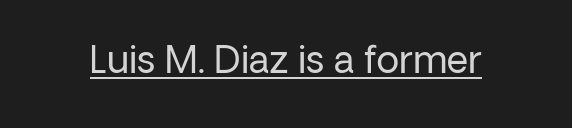
The image shows 37 px regular-weight sans-serif type, upright; set normal letter spacing, underlined; low stroke contrast and a medium x-height.
